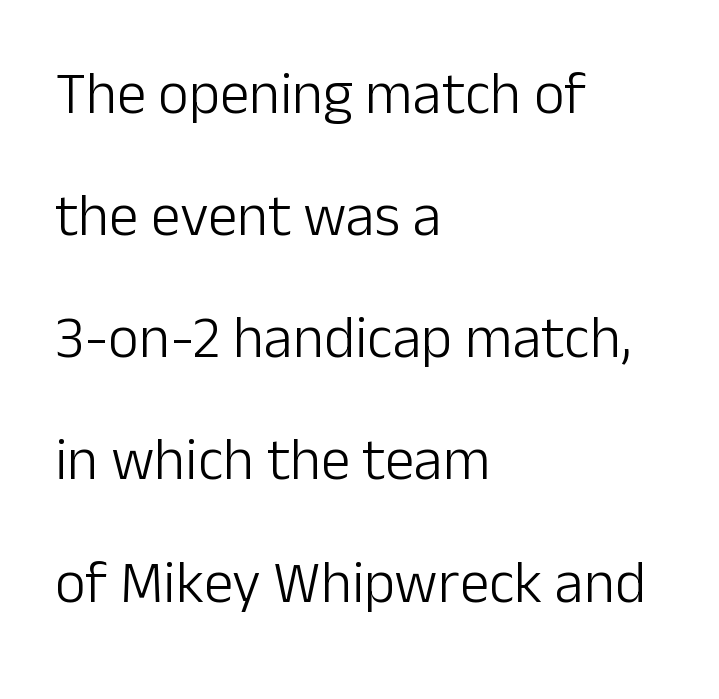
These lines are rendered in a variable-pitch font. Stroke mass is kept to a normal reading level or below. Each letter's strokes conclude bluntly, with no projecting serifs. It's the straight-up-and-down kind of type. Only glyphs here, with clear space below each row. The typesetter chose a ragged-right arrangement here.
